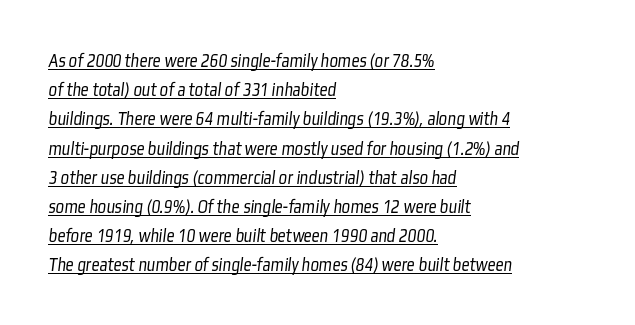
{"bold": "no", "underline": "yes", "align": "left", "line_spacing": "normal", "line_spacing_ratio": 1.46, "letter_spacing": "normal", "letter_spacing_em": 0.0, "glyph_px": 20}
